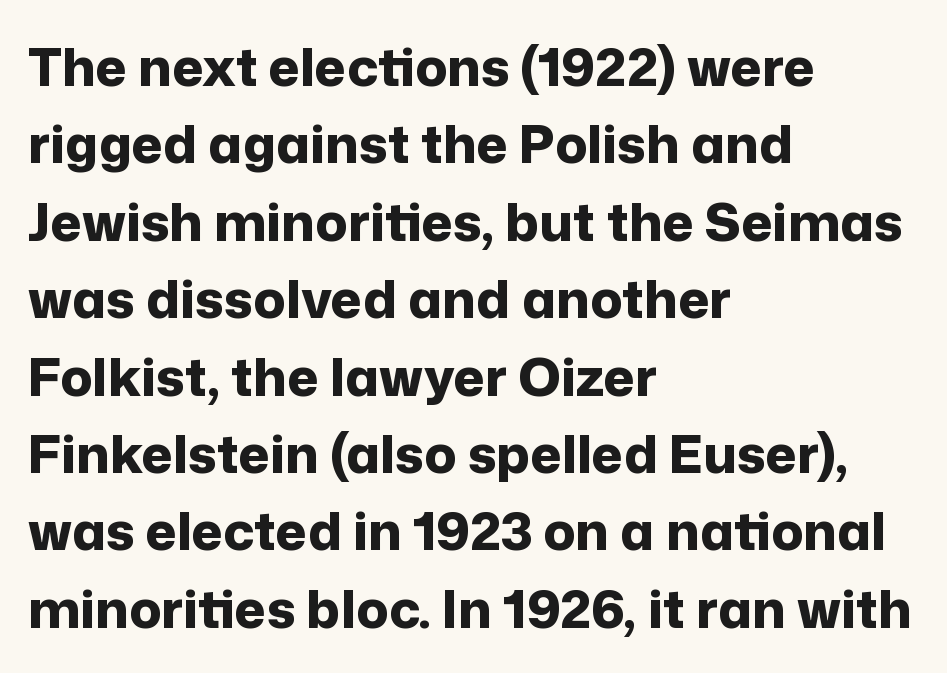
Regular leading. Strong, thick strokes mark this as bold type. Upright lettering throughout. The passage shown is not underscored anywhere. Teacher's note: observe the even left margin — that is flush-left alignment. The passage shown is typed in a proportional face where columns would drift.
